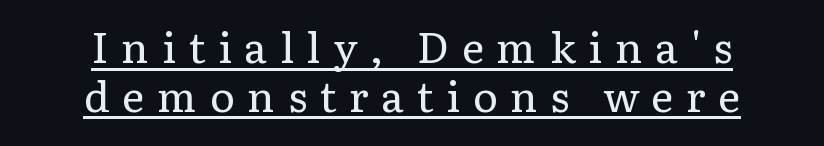
The image shows 42 px regular-weight serif type, upright; set centered, line spacing 1.16x, unusually wide letter spacing (+0.3 em), underlined; low stroke contrast and a medium x-height.
